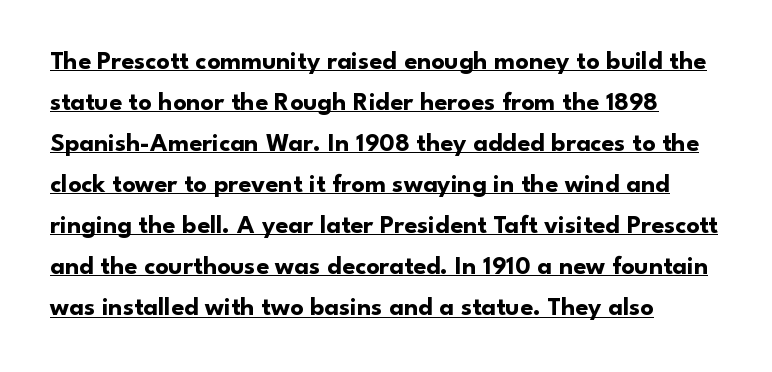
The image shows 26 px bold type, upright; set left-aligned, normal line spacing (1.58x), normal letter spacing, underlined.
